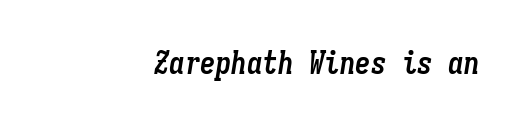
{"italic": "yes", "lean": "right", "slant_degrees": 9, "bold": "yes", "weight": "semibold", "width": "condensed", "stroke_contrast": "low", "x_height": "medium", "monospaced": "yes", "underline": "no", "align": "right", "letter_spacing": "normal", "letter_spacing_em": 0.0, "glyph_px": 31}
